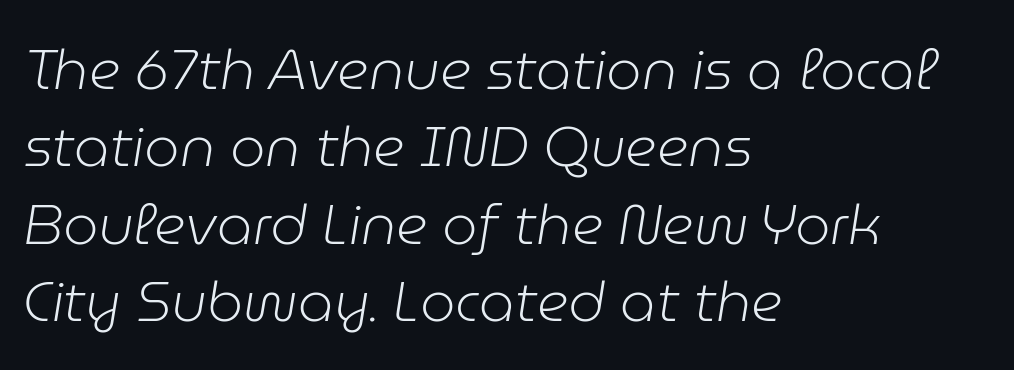
{"italic": "yes", "lean": "right", "slant_degrees": 9, "bold": "no", "weight": "light", "width": "normal", "stroke_contrast": "low", "x_height": "medium", "monospaced": "no", "underline": "no", "align": "left", "line_spacing": "normal", "line_spacing_ratio": 1.38, "letter_spacing": "normal", "letter_spacing_em": 0.0, "glyph_px": 56}
